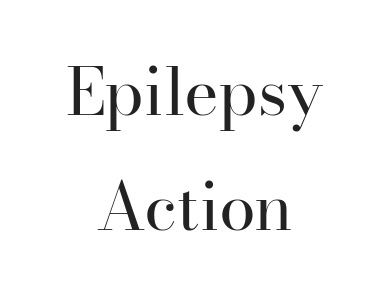
{"serif": "yes", "italic": "no", "bold": "no", "weight": "regular", "width": "normal", "stroke_contrast": "high", "x_height": "small", "monospaced": "no", "underline": "no", "align": "center", "line_spacing_ratio": 1.75, "letter_spacing": "normal", "letter_spacing_em": 0.0, "glyph_px": 66}
